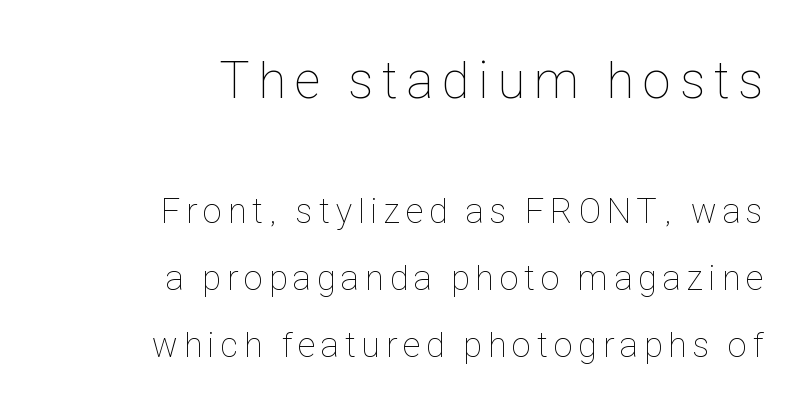
The image shows 52 px thin, condensed type, upright; set right-aligned, loose line spacing (1.91x), not underlined; the first (top) block is 1.49x larger; low stroke contrast and a medium x-height.
